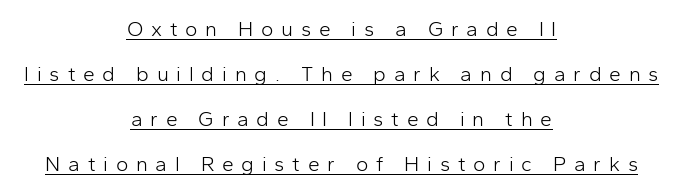
The image shows 21 px text type, upright; set centered, loose line spacing (2.15x), unusually wide letter spacing (+0.37 em), underlined.
